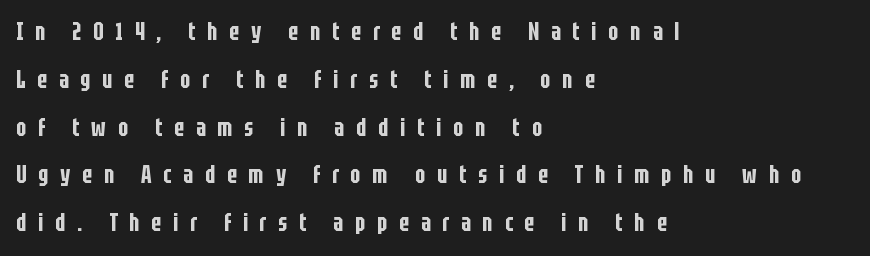
{"italic": "no", "underline": "no", "align": "left", "line_spacing": "loose", "line_spacing_ratio": 1.99, "letter_spacing": "wide", "letter_spacing_em": 0.49, "glyph_px": 24}
